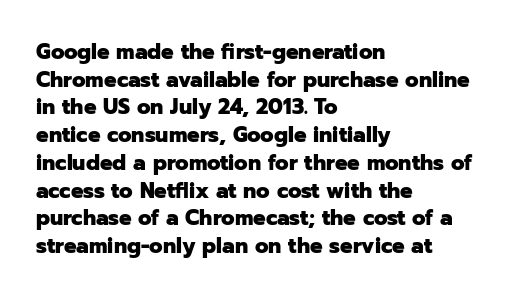
It's the straight-up-and-down kind of type. The words here are not underlined. Summary of vertical rhythm: regular, with standard interline spacing. Alignment: flush left. The rendering keeps characters at their native spacing.
